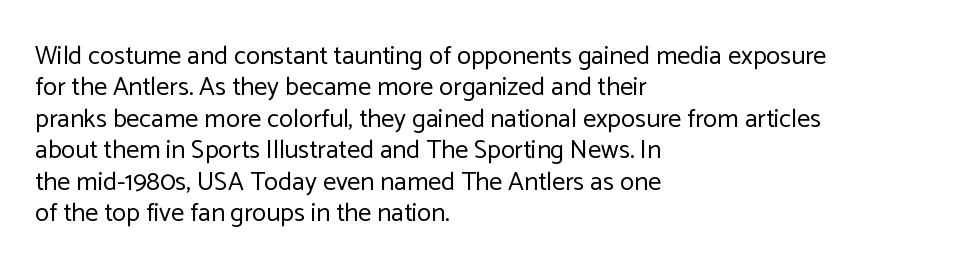
Q: Is the text bold? A: No.
Q: Is the text italic (slanted)? A: No, it is upright.
Q: Is the text underlined? A: No.
Q: How is the paragraph aligned? A: Left-aligned.
Q: Is the spacing between letters normal or unusually wide? A: Normal.
